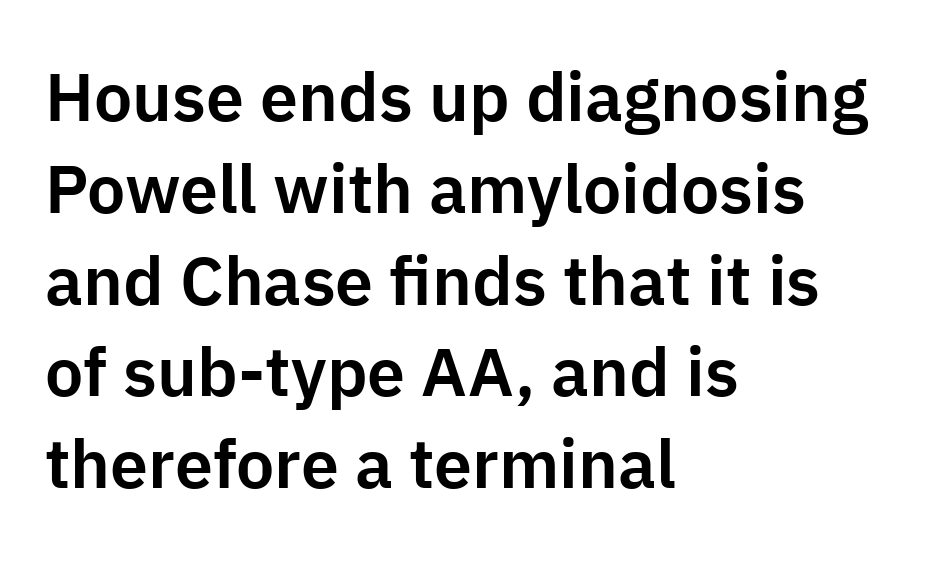
The foot of each line stays bare and open. The text was rendered using a sans face with plain stroke endings. Each letter keeps its own natural width here, so spacing adapts to shape. Quick note: interline space is typical. The gaps between neighbouring characters are ordinary and unremarkable.
